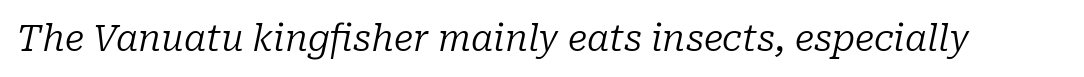
Q: Is the text bold? A: No.
Q: Is the text italic (slanted)? A: Yes, it leans right by about 10 degrees.
Q: Is the typeface a serif or a sans-serif typeface? A: Serif.
Q: Is the text underlined? A: No.
Q: Is the spacing between letters normal or unusually wide? A: Normal.
Q: Width (condensed, normal, or wide)? A: Normal.
Q: Stroke contrast? A: Low.
Q: x-height? A: Medium.
Q: Monospaced? A: No.
